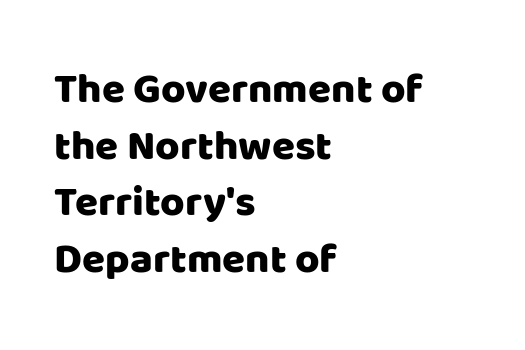
Normally led — the rows are evenly, conventionally spaced. The face used here is a sans, in the tradition of grotesques and geometrics. Varying glyph widths throughout — classic text-font behaviour. Check the space under the baseline: it is left empty. If you drew a line through each stem, it would be perfectly vertical.
